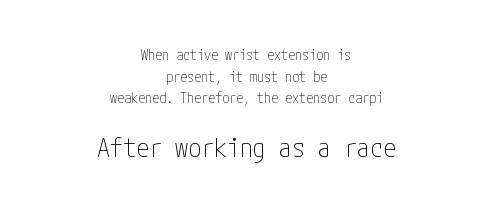
The image shows 26 px text type, upright; set centered, normal line spacing (1.54x), normal letter spacing, not underlined; the second (bottom) block is 1.86x larger.
